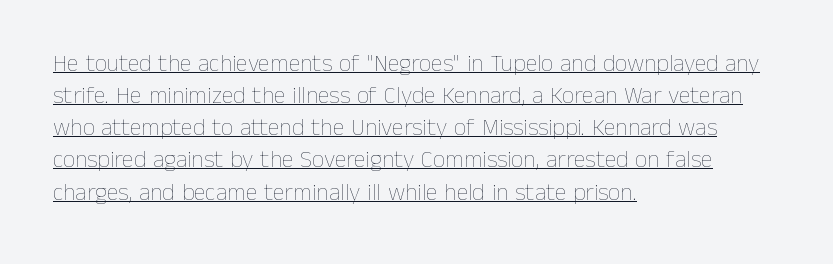
{"italic": "no", "bold": "no", "underline": "yes", "align": "left", "line_spacing": "normal", "line_spacing_ratio": 1.34, "letter_spacing": "normal", "letter_spacing_em": 0.0, "glyph_px": 24}
